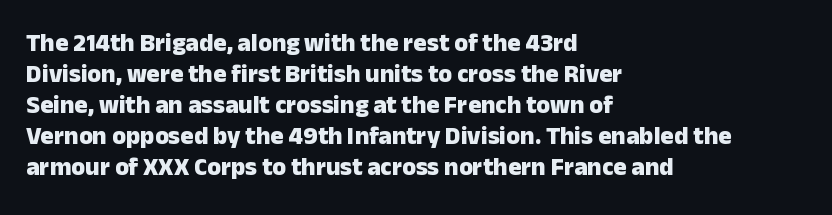
{"italic": "no", "bold": "yes", "underline": "no", "align": "left", "line_spacing_ratio": 1.24, "letter_spacing": "normal", "letter_spacing_em": 0.0, "glyph_px": 25}
